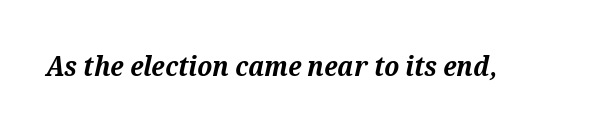
Would a proofreader flag this as italicized? Yes. A typesetter would call this proportional, since set widths differ per character. Are there feet on the stems? There are — it's a serif. Has an underline been added? It has not.
